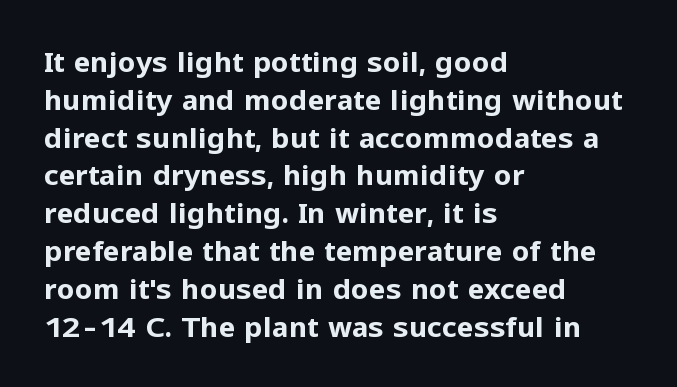
The image shows 28 px bold sans-serif type, upright; set left-aligned, normal line spacing (1.35x), normal letter spacing, not underlined; low stroke contrast and a medium x-height.
